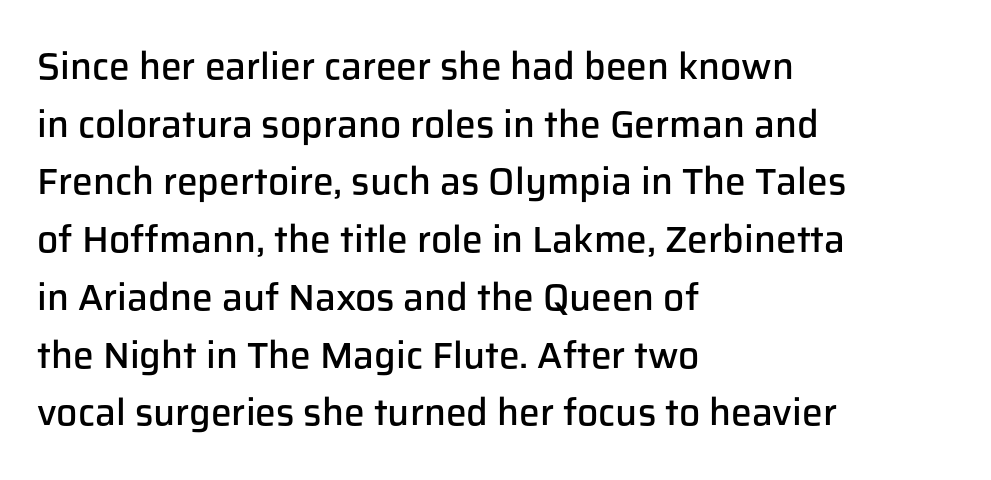
The letters are semibold — heavier than regular but short of a full bold. Each letter keeps its own natural width here, so spacing adapts to shape. Compared with typical body copy, the letter spacing here is the same. The specimen reads as upright at a glance. Honestly, the row spacing looks completely unremarkable. The letters carry no serifs — their stems end cleanly without finishing strokes.
